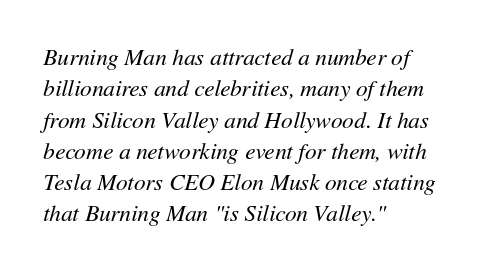
Glyph-to-glyph distance matches everyday printed text. The rag falls on the right side of this text block. Notice how the stems are inclined rather than vertical — that's the hallmark of italics. No letter is thick-stroked: the sample isn't bold.
